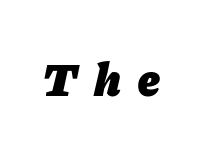
The image shows 48 px heavy type, italic (leaning right); set unusually wide letter spacing (+0.36 em), not underlined; low stroke contrast and a medium x-height.
